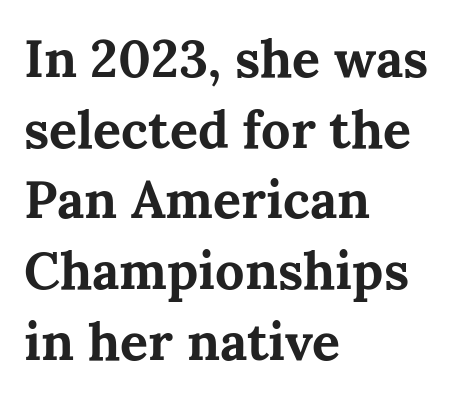
{"serif": "yes", "italic": "no", "bold": "yes", "weight": "bold", "width": "normal", "stroke_contrast": "medium", "x_height": "medium", "monospaced": "no", "underline": "no", "align": "left", "line_spacing": "normal", "line_spacing_ratio": 1.36, "letter_spacing": "normal", "letter_spacing_em": 0.0, "glyph_px": 52}
